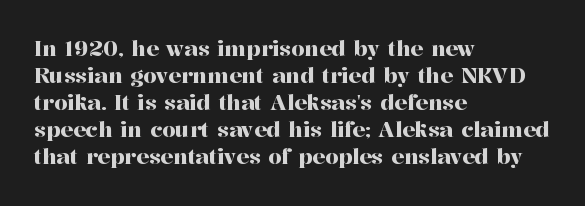
{"italic": "no", "underline": "no", "align": "left", "line_spacing": "normal", "line_spacing_ratio": 1.29, "letter_spacing": "normal", "letter_spacing_em": 0.0, "glyph_px": 21}
